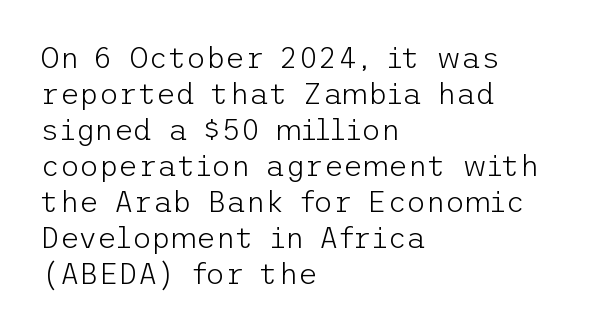
{"serif": "no", "italic": "no", "bold": "no", "weight": "light", "width": "normal", "stroke_contrast": "low", "x_height": "medium", "underline": "no", "align": "left", "line_spacing_ratio": 1.2, "letter_spacing": "normal", "letter_spacing_em": 0.0, "glyph_px": 30}
